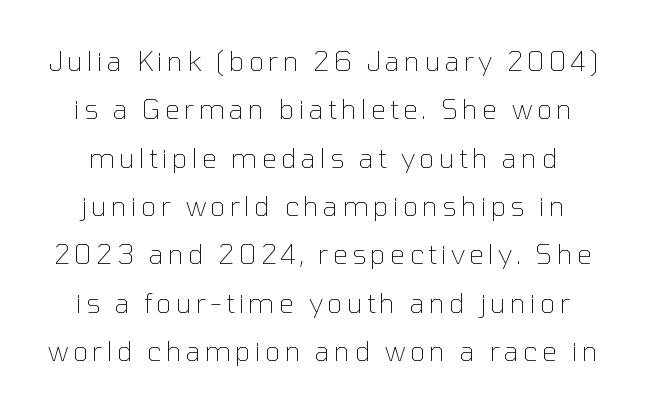
Q: Is the text bold? A: No.
Q: Is the text italic (slanted)? A: No, it is upright.
Q: Is the text underlined? A: No.
